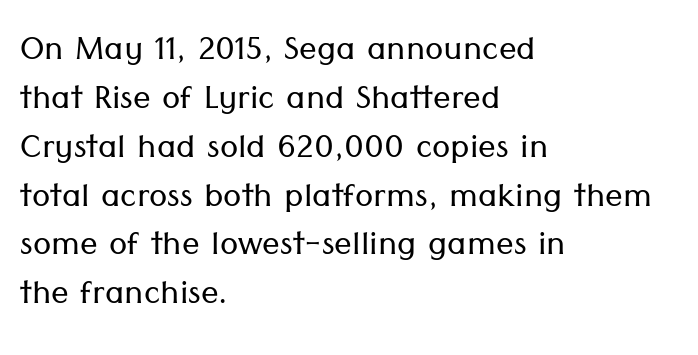
Q: Is the text bold? A: No.
Q: Is the text italic (slanted)? A: No, it is upright.
Q: Is the typeface a serif or a sans-serif typeface? A: Sans-serif.
Q: Is the text underlined? A: No.
Q: How is the paragraph aligned? A: Left-aligned.
Q: Is the spacing between letters normal or unusually wide? A: Normal.
Q: Is the spacing between lines tight, normal or loose? A: Tight.
Q: Width (condensed, normal, or wide)? A: Normal.
Q: Stroke contrast? A: Low.
Q: x-height? A: Medium.
Q: Monospaced? A: No.
